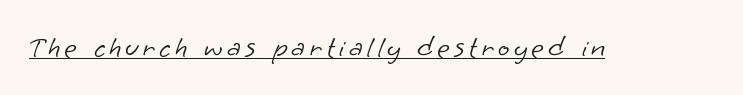
The image shows 30 px light sans-serif type; set underlined; low stroke contrast and a small x-height.
